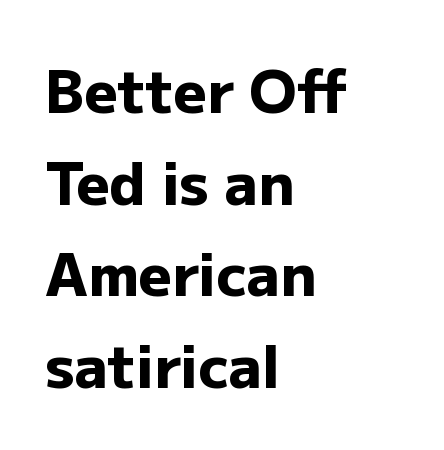
The image shows 58 px heavy sans-serif type, upright; set left-aligned, normal line spacing (1.58x), normal letter spacing, not underlined; low stroke contrast and a medium x-height.
